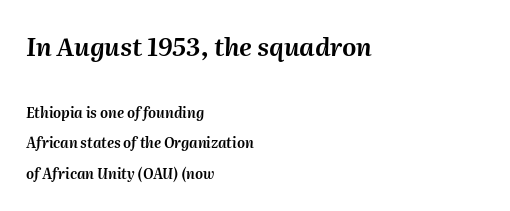
Visually, the top section dominates because its glyphs are scaled up. Quick note: italic. Successive baselines arrive slowly, with a big drop between each. The rendering anchors every line to the left-hand side. Glyph-to-glyph distance matches everyday printed text.
